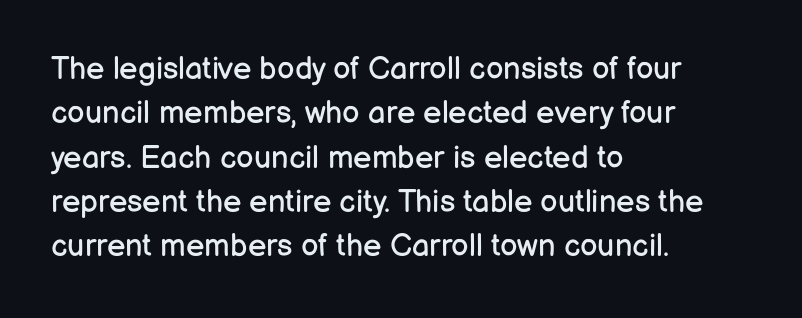
This rendering employs a face without finishing strokes, i.e., a sans-serif. The foot of each line stays bare and open. Each letter keeps its own natural width here, so spacing adapts to shape. Students, note that the glyphs here touch the page at normal intervals. The weight tops out at a normal text grade. Leading matches the norm, producing a regular column.
